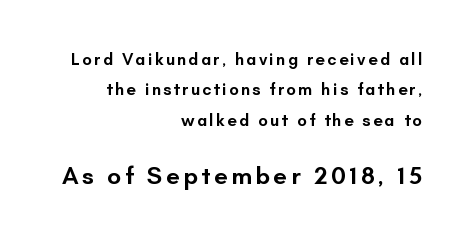
Q: Is the text bold? A: Semi-bold.
Q: Is the text italic (slanted)? A: No, it is upright.
Q: Is the text underlined? A: No.
Q: How is the paragraph aligned? A: Right-aligned.
Q: Which block of text is set in a larger size, the first (top) or the second (bottom)? A: The second (bottom) one.
